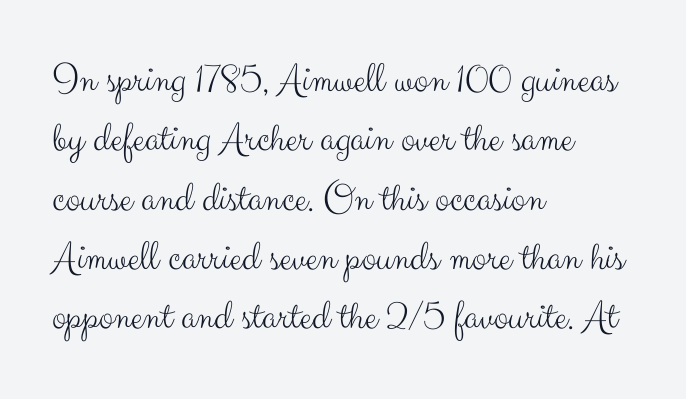
{"serif": "no", "bold": "no", "weight": "light", "width": "normal", "stroke_contrast": "medium", "x_height": "small", "monospaced": "no", "underline": "no", "align": "left", "line_spacing": "normal", "line_spacing_ratio": 1.38, "letter_spacing": "normal", "letter_spacing_em": 0.0, "glyph_px": 43}
